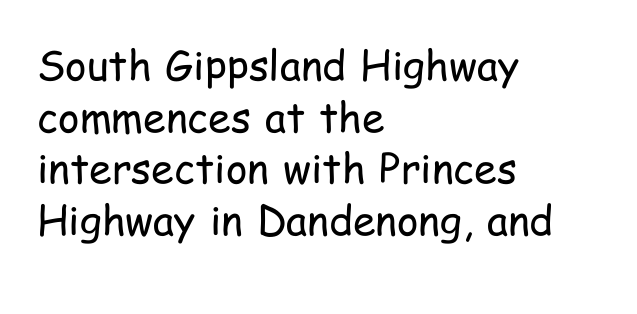
Weight: in the light-to-regular range. Line spacing here is normal. The font family rendered here belongs to the sans-serif group. If you drew a line through each stem, it would be perfectly vertical. Characters follow at the spacing the type designer built in.
